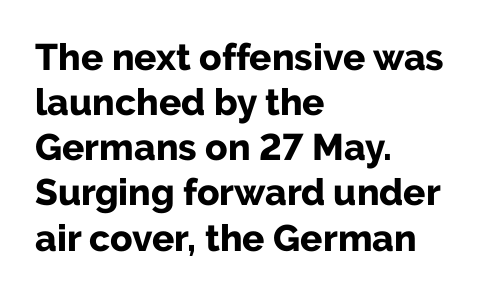
The image shows 37 px bold sans-serif type, upright; set left-aligned, line spacing 1.22x, normal letter spacing, not underlined; low stroke contrast and a medium x-height.
